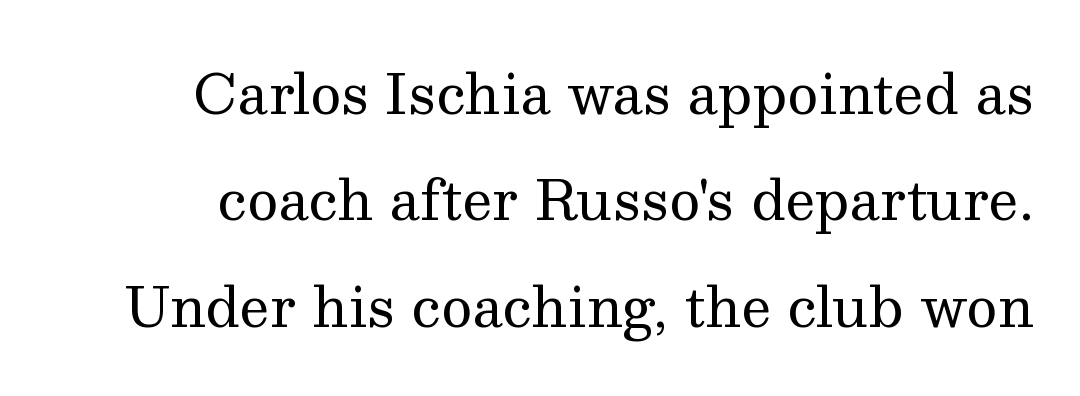
Q: Is the text bold? A: No.
Q: Is the text italic (slanted)? A: No, it is upright.
Q: Is the typeface a serif or a sans-serif typeface? A: Serif.
Q: Is the text underlined? A: No.
Q: Is the spacing between letters normal or unusually wide? A: Normal.
Q: Is the spacing between lines tight, normal or loose? A: Loose.
Q: Width (condensed, normal, or wide)? A: Normal.
Q: Stroke contrast? A: Medium.
Q: x-height? A: Medium.
Q: Monospaced? A: No.
